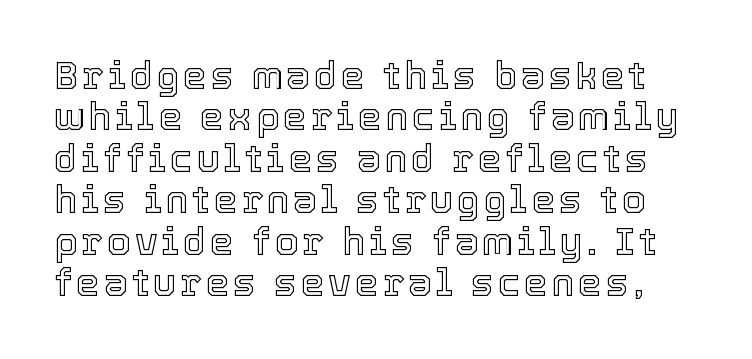
{"italic": "no", "width": "normal", "x_height": "medium", "monospaced": "no", "underline": "no", "line_spacing": "tight", "line_spacing_ratio": 1.09, "glyph_px": 38}
